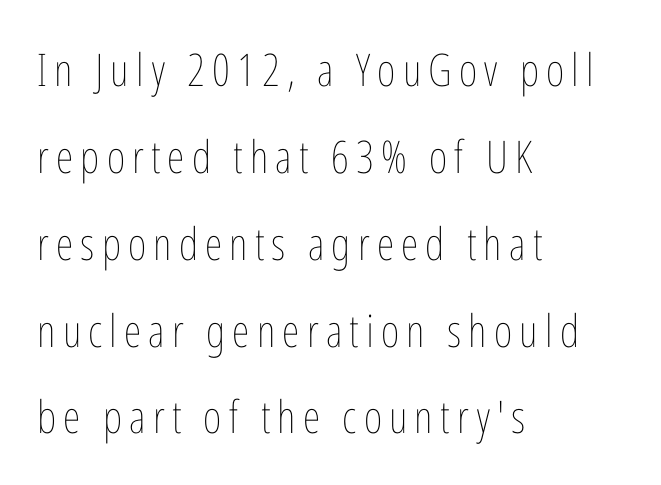
{"italic": "no", "bold": "no", "weight": "thin", "width": "condensed", "stroke_contrast": "low", "x_height": "medium", "monospaced": "no", "underline": "no", "align": "left", "line_spacing": "loose", "line_spacing_ratio": 1.93, "glyph_px": 45}
